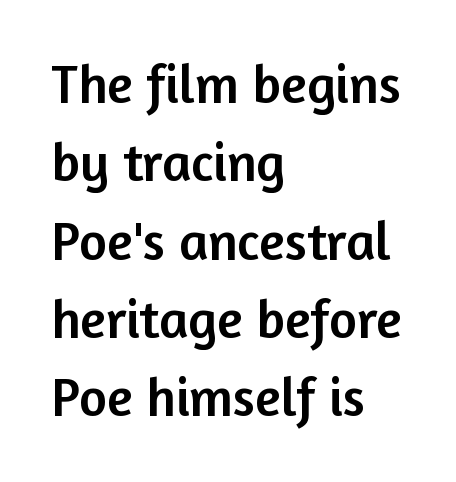
Vertical spacing — default. The rendering keeps characters at their native spacing. The specimen reads as upright at a glance. If you drew a ruler down the left edge, every line would touch it.
